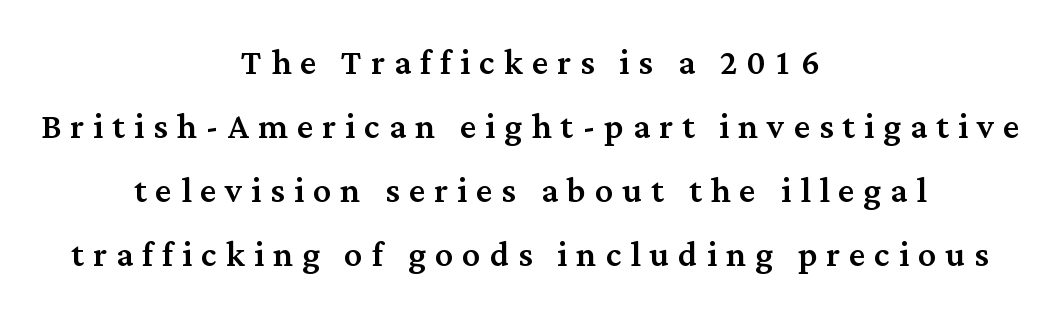
The image shows 45 px serif type, upright; set centered, normal line spacing (1.42x), unusually wide letter spacing (+0.2 em), not underlined; medium stroke contrast and a medium x-height.
